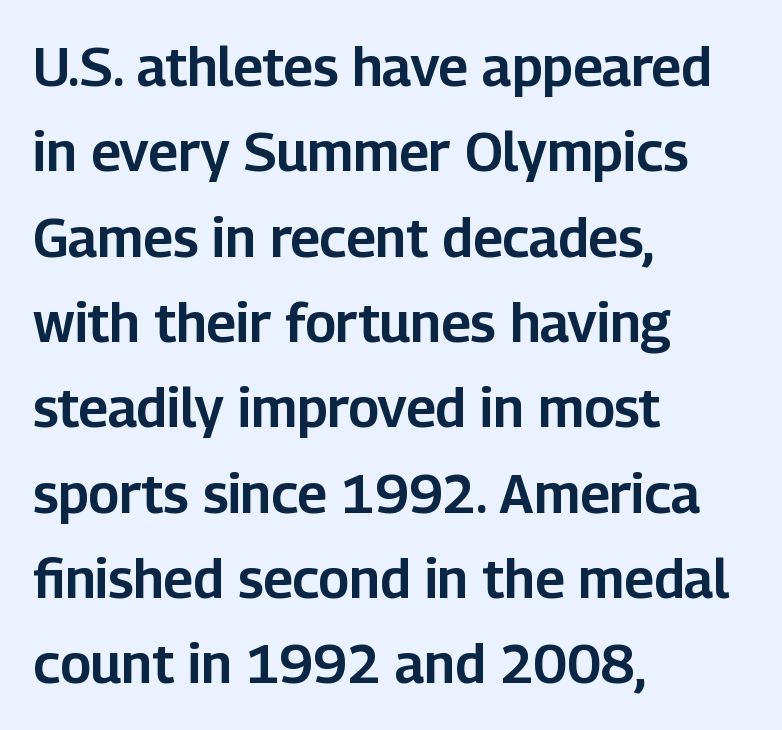
{"serif": "no", "italic": "no", "width": "normal", "stroke_contrast": "low", "x_height": "medium", "monospaced": "no", "underline": "no", "align": "left", "line_spacing": "normal", "line_spacing_ratio": 1.58, "letter_spacing": "normal", "letter_spacing_em": 0.0, "glyph_px": 54}
